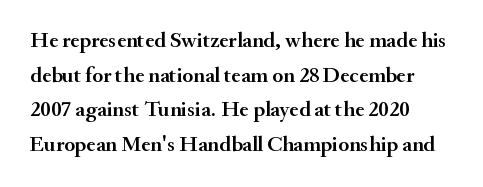
Q: Is the text italic (slanted)? A: No, it is upright.
Q: Is the text underlined? A: No.
Q: How is the paragraph aligned? A: Left-aligned.
Q: Is the spacing between letters normal or unusually wide? A: Normal.
Q: Is the spacing between lines tight, normal or loose? A: Normal.
